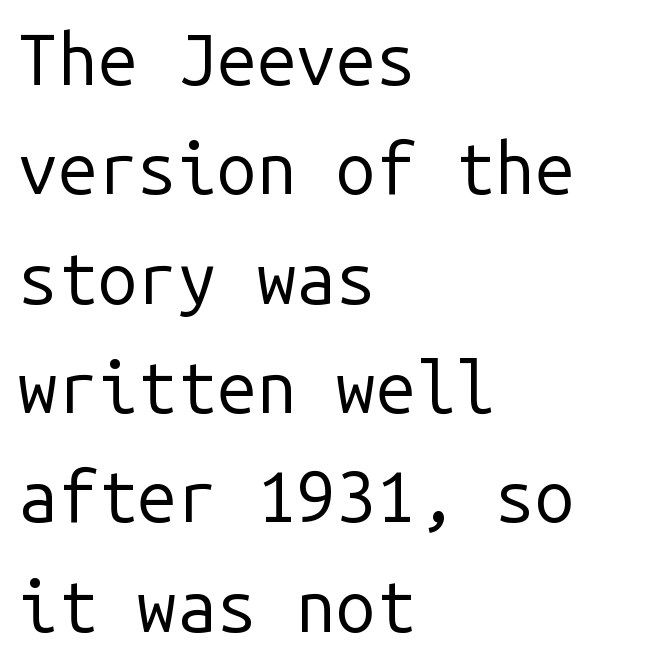
The image shows 71 px regular-weight sans-serif type, upright, monospaced; set left-aligned, normal line spacing (1.54x), normal letter spacing, not underlined; low stroke contrast and a medium x-height.
